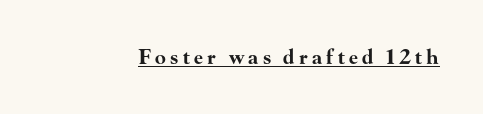
Characters remain perfectly vertical along every line. Substantial extra tracking has been applied to these lines. These words are printed bold, with thick strokes throughout. Looks like someone drew a line under every word here.
